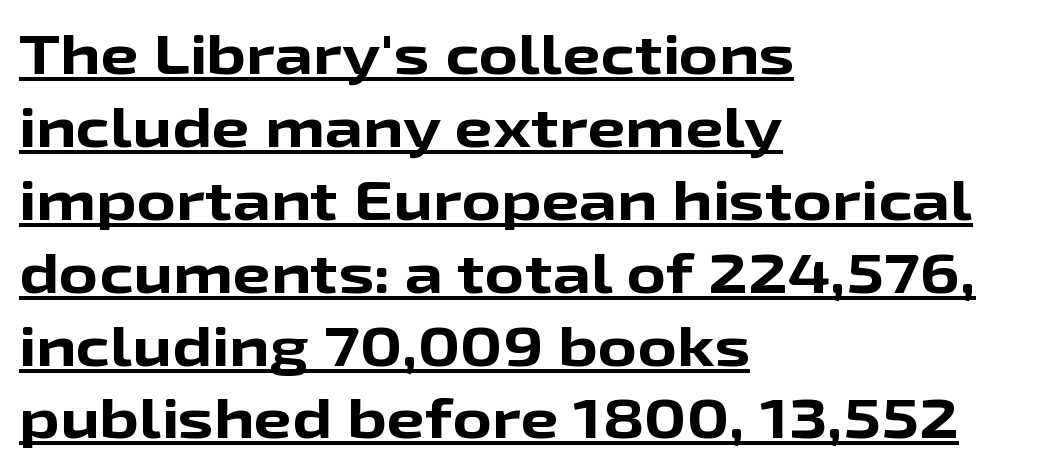
{"serif": "no", "italic": "no", "bold": "yes", "weight": "bold", "width": "wide", "stroke_contrast": "low", "x_height": "medium", "monospaced": "no", "underline": "yes", "align": "left", "line_spacing": "normal", "line_spacing_ratio": 1.35, "letter_spacing": "normal", "letter_spacing_em": 0.0, "glyph_px": 54}
